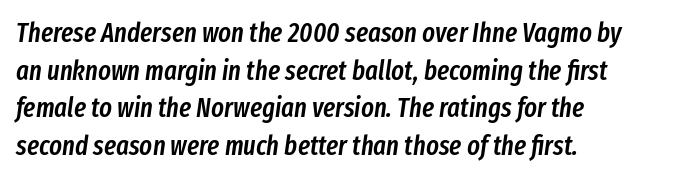
Caption: semibold face, moderately heavy strokes. The setting favours the left margin, as ordinary paragraphs usually do. Look at the tracking — it's just the regular setting, nothing added. This is oblique type, the kind used for emphasis or titles. Rule under the text: the space is simply empty.
